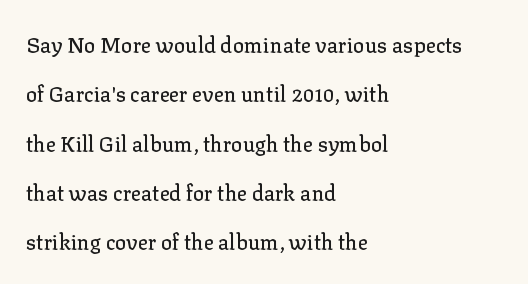
{"italic": "no", "underline": "no", "align": "left", "line_spacing": "loose", "line_spacing_ratio": 2.35, "letter_spacing": "normal", "letter_spacing_em": 0.0, "glyph_px": 21}
